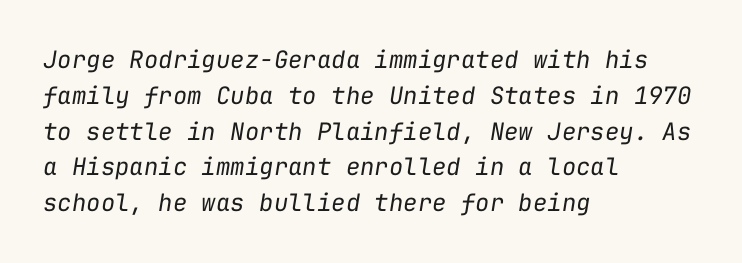
{"italic": "yes", "lean": "right", "slant_degrees": 9, "bold": "no", "underline": "no", "align": "left", "line_spacing": "normal", "line_spacing_ratio": 1.49, "letter_spacing": "normal", "letter_spacing_em": 0.0, "glyph_px": 24}
